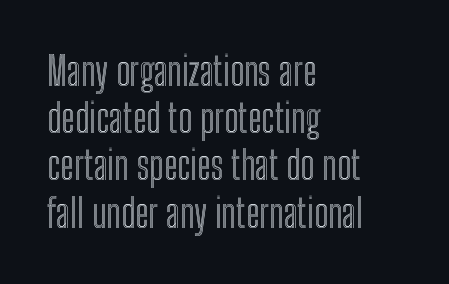
Q: Is the text italic (slanted)? A: No, it is upright.
Q: Is the text underlined? A: No.
Q: How is the paragraph aligned? A: Left-aligned.
Q: Is the spacing between letters normal or unusually wide? A: Normal.
Q: Width (condensed, normal, or wide)? A: Condensed.
Q: x-height? A: Medium.
Q: Monospaced? A: No.
